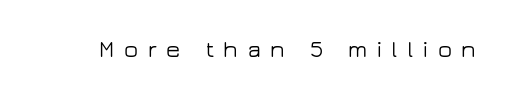
Plain, unruled lines of type. The tracking jumps out immediately: characters are airy and widely separated. The lettering stays uniformly vertical, giving the passage a roman look.
